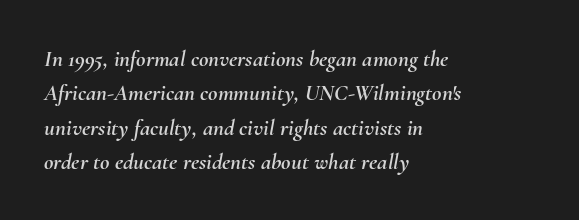
Q: Is the text italic (slanted)? A: Yes, it leans right by about 10 degrees.
Q: Is the text underlined? A: No.
Q: How is the paragraph aligned? A: Left-aligned.
Q: Is the spacing between letters normal or unusually wide? A: Normal.
Q: Is the spacing between lines tight, normal or loose? A: Normal.
